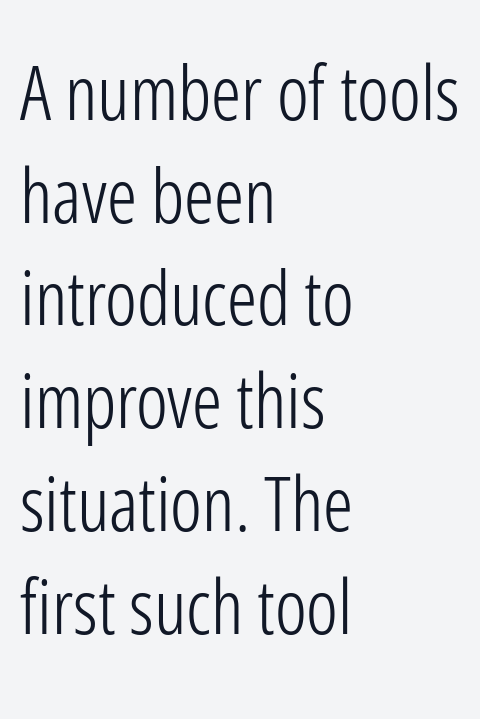
The image shows 75 px light, condensed sans-serif type, upright; set left-aligned, normal line spacing (1.37x), normal letter spacing, not underlined; low stroke contrast and a medium x-height.
